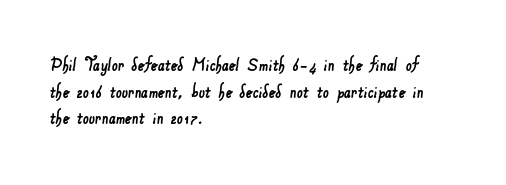
Q: Is the text underlined? A: No.
Q: How is the paragraph aligned? A: Left-aligned.
Q: Is the spacing between letters normal or unusually wide? A: Normal.
Q: Is the spacing between lines tight, normal or loose? A: Normal.
